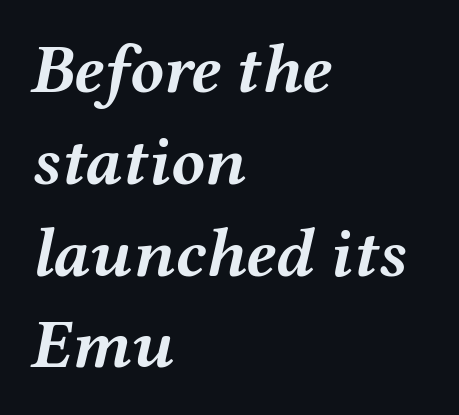
{"italic": "yes", "lean": "right", "slant_degrees": 12, "bold": "yes", "weight": "semibold", "width": "wide", "stroke_contrast": "medium", "x_height": "medium", "monospaced": "no", "underline": "no", "align": "left", "line_spacing": "normal", "line_spacing_ratio": 1.33, "letter_spacing": "normal", "letter_spacing_em": 0.0, "glyph_px": 69}
